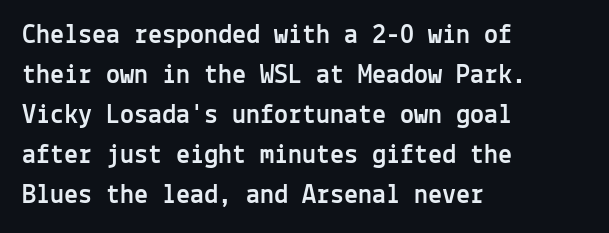
Q: Is the text italic (slanted)? A: No, it is upright.
Q: Is the typeface a serif or a sans-serif typeface? A: Sans-serif.
Q: Is the text underlined? A: No.
Q: How is the paragraph aligned? A: Left-aligned.
Q: Is the spacing between letters normal or unusually wide? A: Normal.
Q: Is the spacing between lines tight, normal or loose? A: Normal.
Q: Width (condensed, normal, or wide)? A: Normal.
Q: x-height? A: Medium.
Q: Monospaced? A: Yes.
